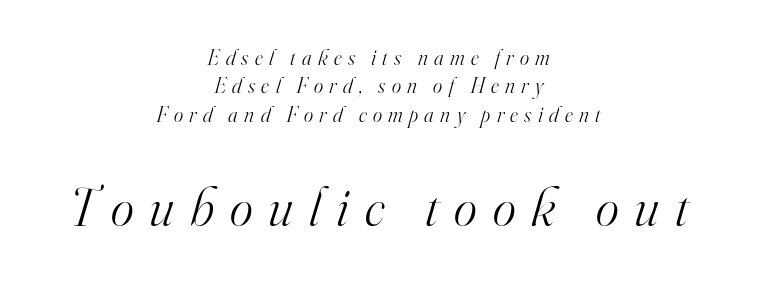
The image shows 55 px light serif type, italic (leaning right); set centered, normal line spacing (1.29x), unusually wide letter spacing (+0.29 em), not underlined; the second (bottom) block is 2.5x larger; high stroke contrast and a small x-height.
